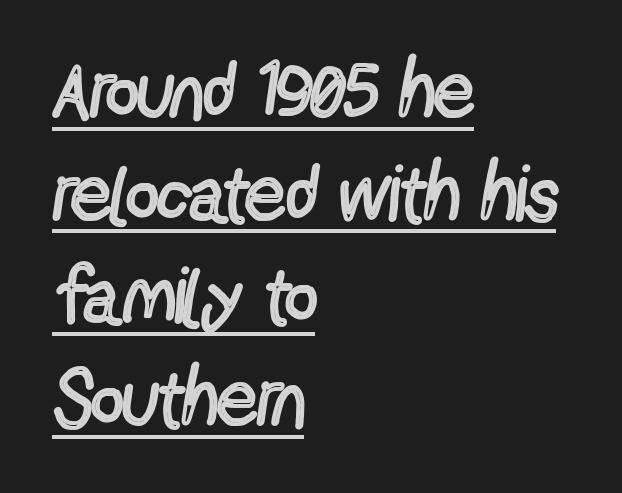
These glyphs show unthickened strokes, regular width or finer. Has an underline been added? It has. The type is set solid horizontally, with unmodified tracking. A typesetter would call this proportional, since set widths differ per character.
